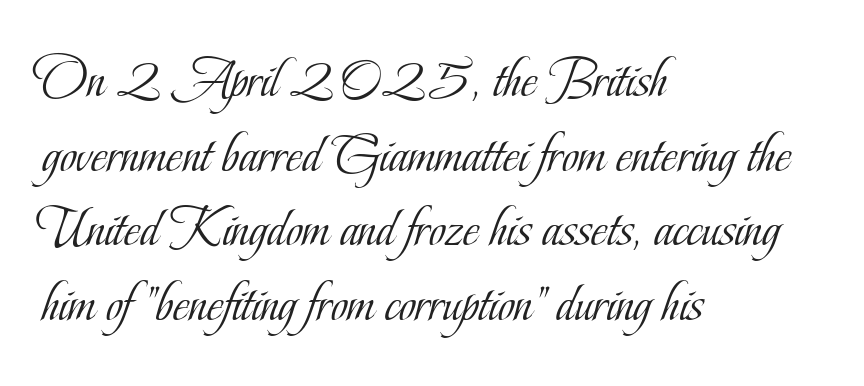
Does the type have serifs? Yes, each stem ends in a small foot. The type is set solid horizontally, with unmodified tracking. Stem width sits at or under what a default text font uses.
